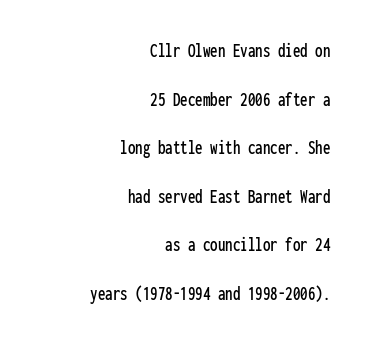
The image shows 20 px text type, upright; set right-aligned, loose line spacing (2.43x), normal letter spacing, not underlined.
